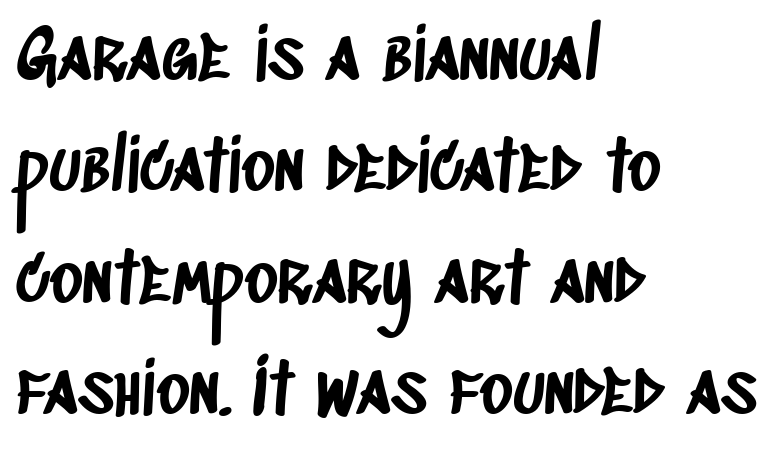
{"serif": "no", "width": "condensed", "stroke_contrast": "low", "x_height": "large", "monospaced": "no", "underline": "no", "align": "left", "line_spacing": "normal", "line_spacing_ratio": 1.57, "letter_spacing": "normal", "letter_spacing_em": 0.0, "glyph_px": 71}
